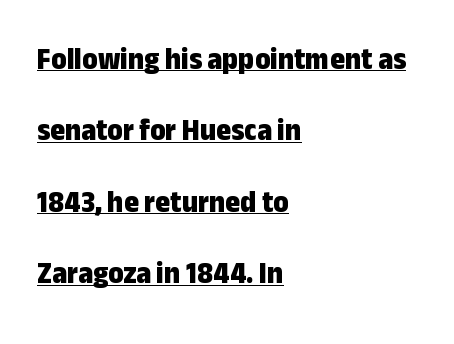
The image shows 32 px bold, condensed sans-serif type, upright; set left-aligned, loose line spacing (2.23x), normal letter spacing, underlined; low stroke contrast and a medium x-height.
